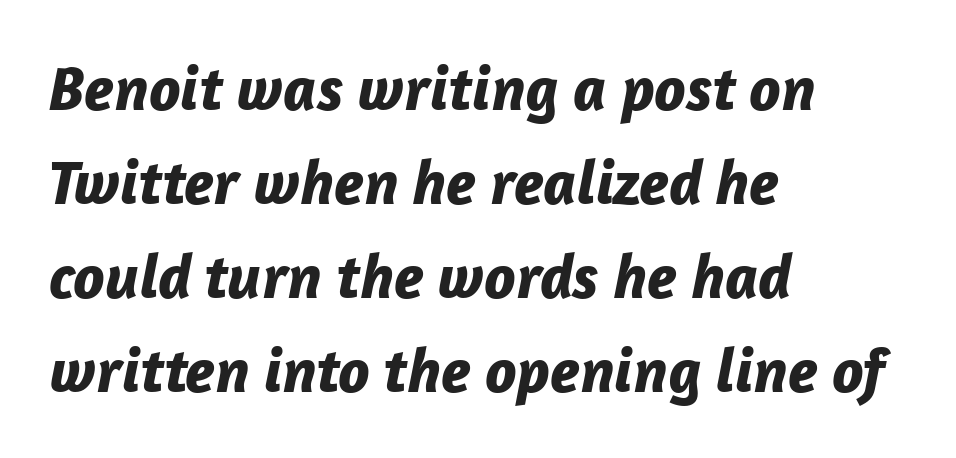
Each line starts at the same left margin while the right side varies. Letters rest on an invisible, unmarked baseline. The designer left line spacing at the default. Tall strokes in this sample are angled rather than plumb. Notice how thick the strokes are: this is what a full bold looks like.
